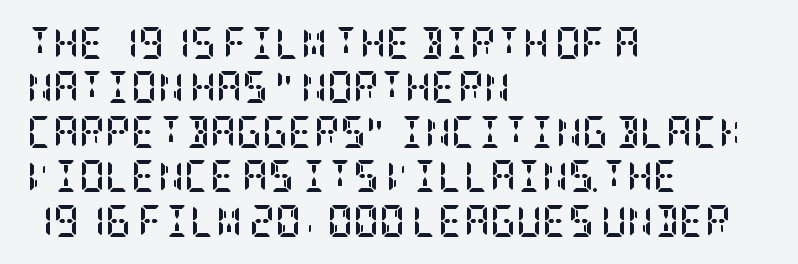
Horizontal alignment here is leftward, the default for most running prose. Characters remain perfectly vertical along every line. Observe the ordinary spacing: letters are neighbours, not strangers. The foot of each line stays bare and open. Students, this is bold: see how much ink each stroke carries. A normal amount of white space separates one row of letters from the next.
